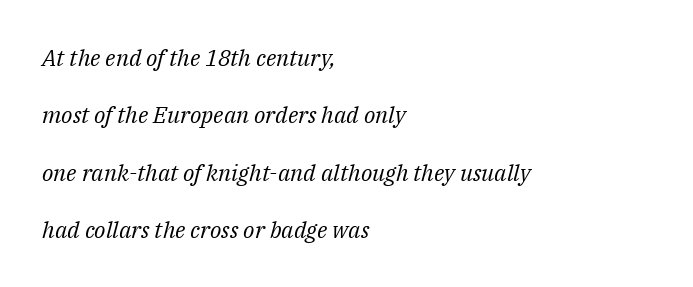
Q: Is the text bold? A: No.
Q: Is the text italic (slanted)? A: Yes, it leans right by about 14 degrees.
Q: Is the text underlined? A: No.
Q: How is the paragraph aligned? A: Left-aligned.
Q: Is the spacing between letters normal or unusually wide? A: Normal.
Q: Is the spacing between lines tight, normal or loose? A: Loose.
